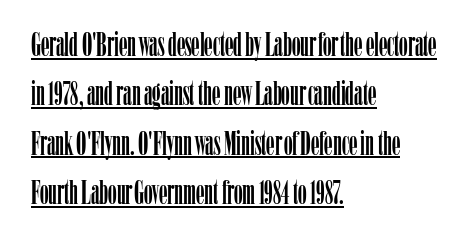
When letters stand straight like this, we call the style roman or upright. Observe the ordinary spacing: letters are neighbours, not strangers. The specimen includes a rule beneath the text block's lines. Type style note: has serifs.
